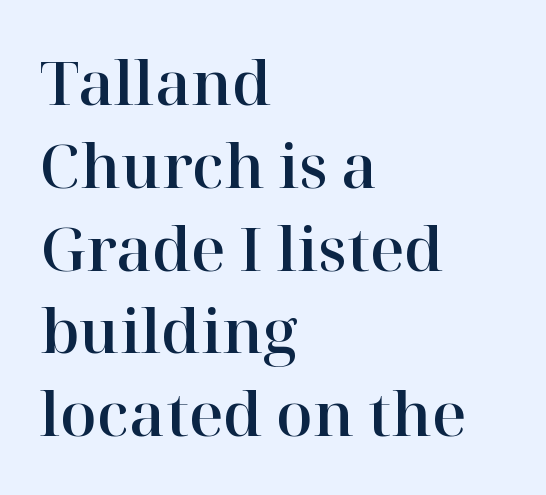
The image shows 60 px serif type, upright; set left-aligned, normal line spacing (1.38x), normal letter spacing, not underlined; high stroke contrast and a medium x-height.
